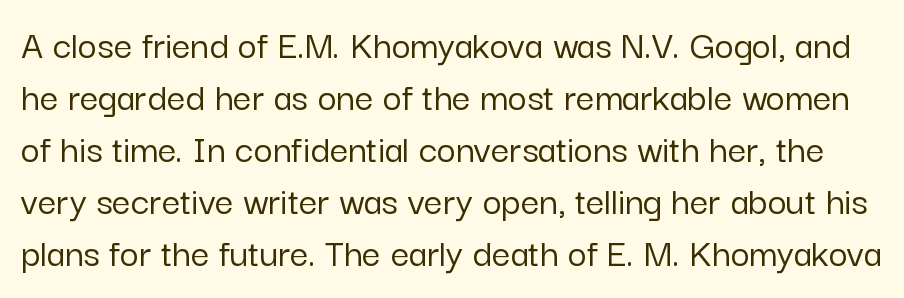
The image shows 41 px sans-serif type, upright; set normal line spacing (1.27x), normal letter spacing, not underlined; low stroke contrast and a medium x-height.
